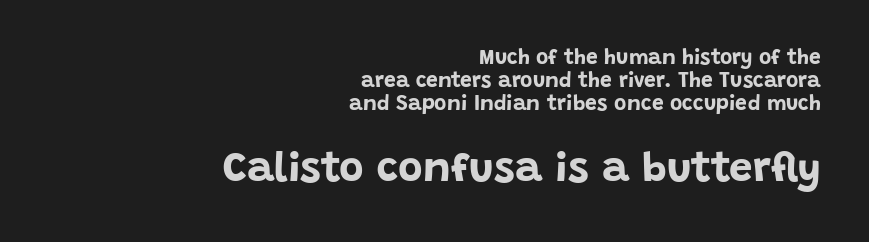
The letters stand straight up with perfectly vertical stems. Letterform terminals end flat and unadorned throughout the passage. Every row of glyphs terminates at an identical x-position on the right. Nobody touched the tracking dial on this one.
